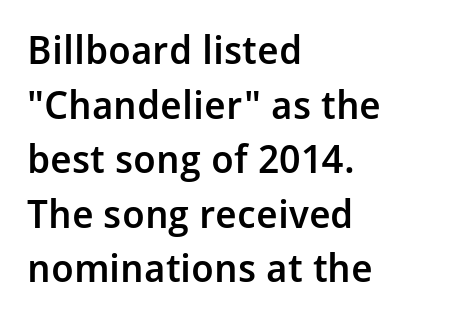
{"serif": "no", "italic": "no", "bold": "semi", "weight": "semibold", "width": "normal", "stroke_contrast": "low", "x_height": "medium", "monospaced": "no", "underline": "no", "align": "left", "line_spacing": "normal", "line_spacing_ratio": 1.4, "letter_spacing": "normal", "letter_spacing_em": 0.0, "glyph_px": 39}
